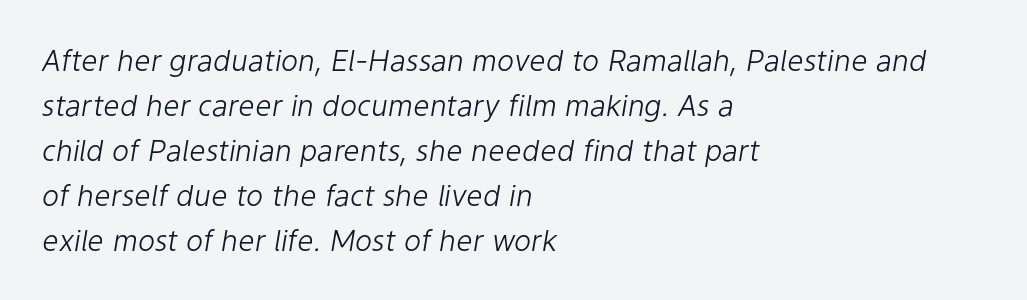
This rendering leaves character spacing at its baseline value. These lines are set flush left with a ragged right edge. Line spacing here is normal. The strokes carry an ordinary text weight at most. The letters advance in unequal steps, a hallmark of proportional type.
